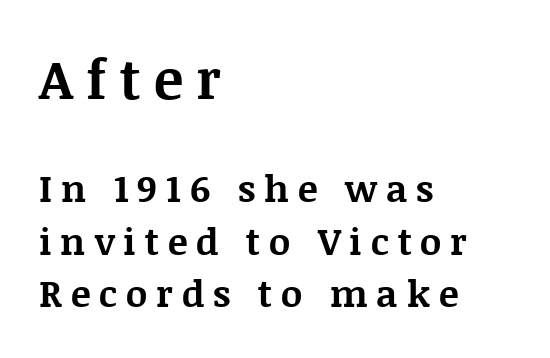
{"serif": "yes", "italic": "no", "bold": "yes", "weight": "bold", "width": "normal", "stroke_contrast": "medium", "x_height": "large", "monospaced": "no", "underline": "no", "align": "left", "line_spacing": "normal", "line_spacing_ratio": 1.43, "letter_spacing": "wide", "letter_spacing_em": 0.24, "larger_block": "first", "size_ratio": 1.49, "glyph_px": 55}
